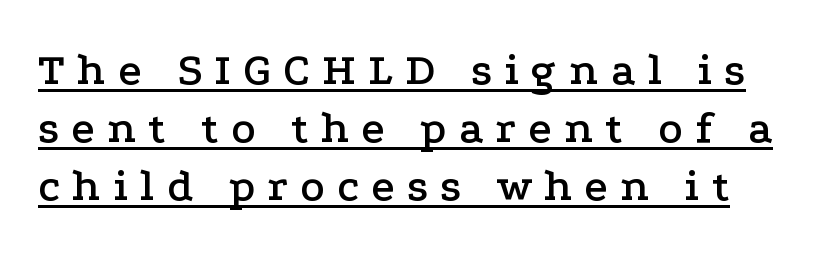
Q: Is the text italic (slanted)? A: No, it is upright.
Q: Is the typeface a serif or a sans-serif typeface? A: Serif.
Q: Is the text underlined? A: Yes.
Q: Is the spacing between letters normal or unusually wide? A: Unusually wide.
Q: Is the spacing between lines tight, normal or loose? A: Normal.
Q: Width (condensed, normal, or wide)? A: Wide.
Q: Stroke contrast? A: Low.
Q: x-height? A: Medium.
Q: Monospaced? A: No.
